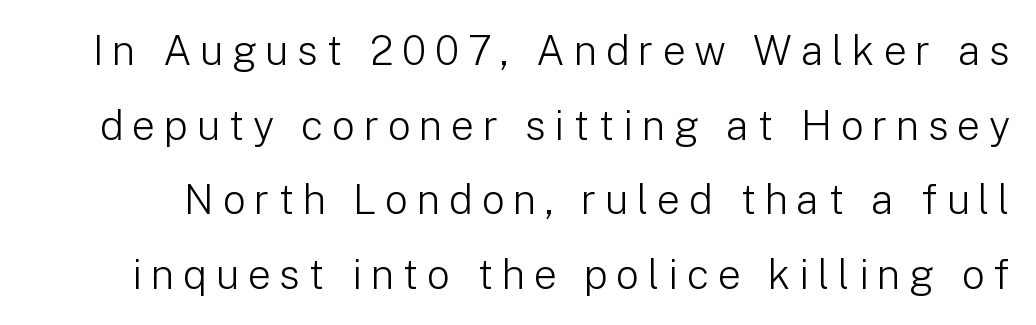
Q: Is the text bold? A: No.
Q: Is the text italic (slanted)? A: No, it is upright.
Q: Is the typeface a serif or a sans-serif typeface? A: Sans-serif.
Q: Is the text underlined? A: No.
Q: Is the spacing between letters normal or unusually wide? A: Unusually wide.
Q: Width (condensed, normal, or wide)? A: Normal.
Q: Stroke contrast? A: Low.
Q: x-height? A: Medium.
Q: Monospaced? A: No.
